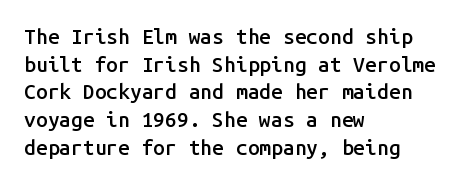
The image shows 21 px text type, upright; set left-aligned, normal line spacing (1.32x), normal letter spacing, not underlined.
